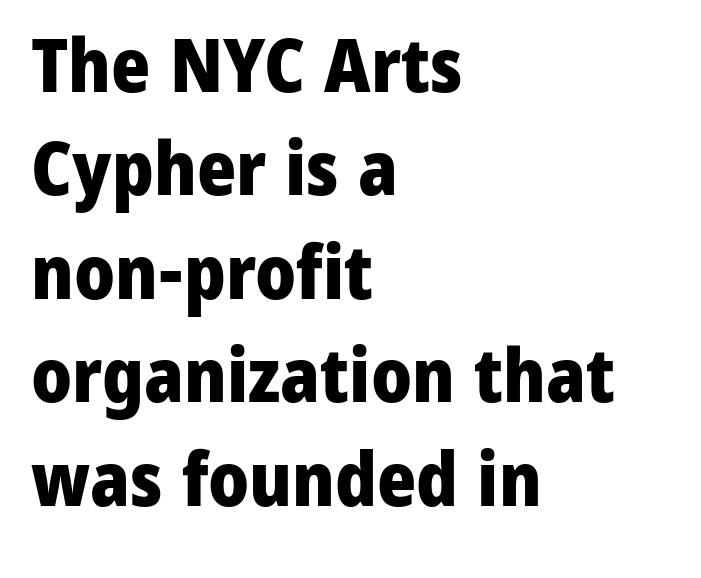
Q: Is the text bold? A: Yes.
Q: Is the text italic (slanted)? A: No, it is upright.
Q: Is the typeface a serif or a sans-serif typeface? A: Sans-serif.
Q: Is the text underlined? A: No.
Q: How is the paragraph aligned? A: Left-aligned.
Q: Is the spacing between letters normal or unusually wide? A: Normal.
Q: Is the spacing between lines tight, normal or loose? A: Normal.
Q: Width (condensed, normal, or wide)? A: Normal.
Q: Stroke contrast? A: Low.
Q: x-height? A: Medium.
Q: Monospaced? A: No.
